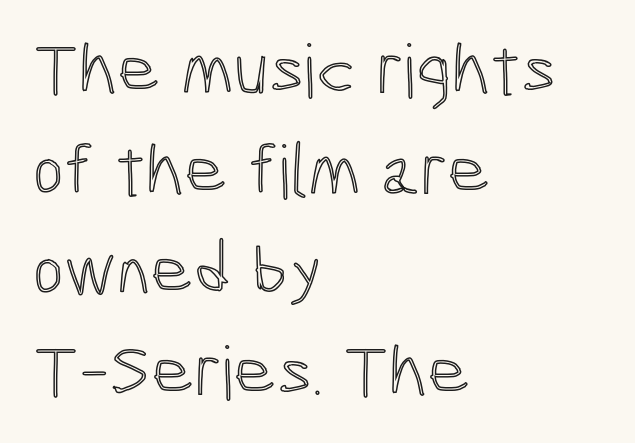
Q: Is the text italic (slanted)? A: No, it is upright.
Q: Is the text underlined? A: No.
Q: How is the paragraph aligned? A: Left-aligned.
Q: Is the spacing between letters normal or unusually wide? A: Normal.
Q: Is the spacing between lines tight, normal or loose? A: Normal.
Q: Width (condensed, normal, or wide)? A: Condensed.
Q: x-height? A: Medium.
Q: Monospaced? A: No.
